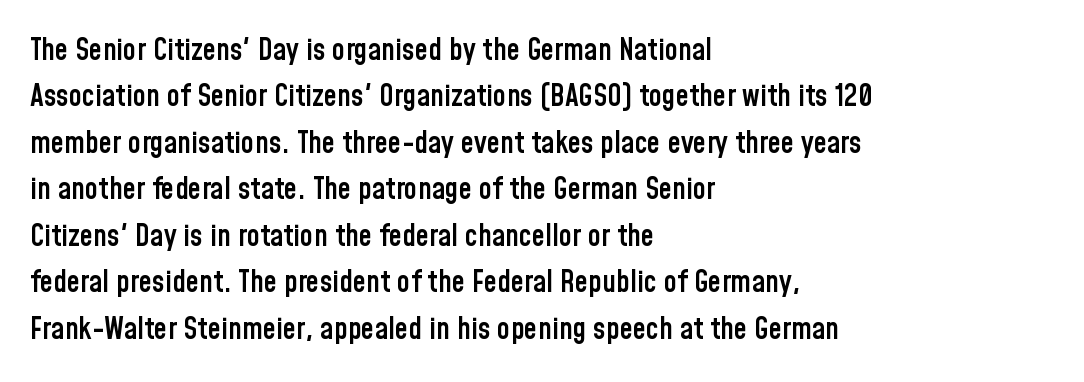
Q: Is the text bold? A: Semi-bold.
Q: Is the text italic (slanted)? A: No, it is upright.
Q: Is the typeface a serif or a sans-serif typeface? A: Sans-serif.
Q: Is the text underlined? A: No.
Q: How is the paragraph aligned? A: Left-aligned.
Q: Is the spacing between letters normal or unusually wide? A: Normal.
Q: Is the spacing between lines tight, normal or loose? A: Normal.
Q: Width (condensed, normal, or wide)? A: Condensed.
Q: Stroke contrast? A: Low.
Q: x-height? A: Medium.
Q: Monospaced? A: No.
